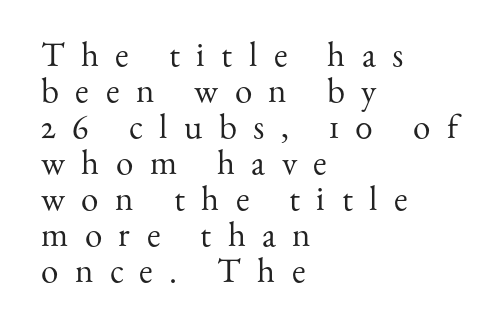
The image shows 35 px regular-weight serif type, upright; set left-aligned, tight line spacing (1.03x), unusually wide letter spacing (+0.47 em), not underlined; medium stroke contrast and a small x-height.
